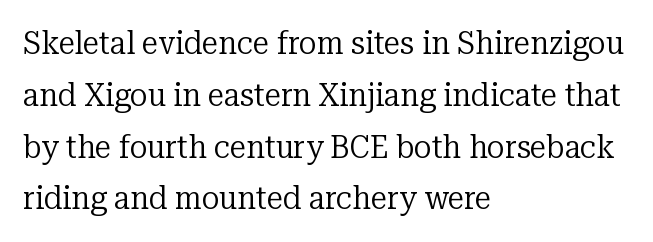
Underline: absent. The letters advance in unequal steps, a hallmark of proportional type. If you drew a ruler down the left edge, every line would touch it. A serif font was chosen for this passage. Regarding leading, the lines here are spaced in the standard way.
